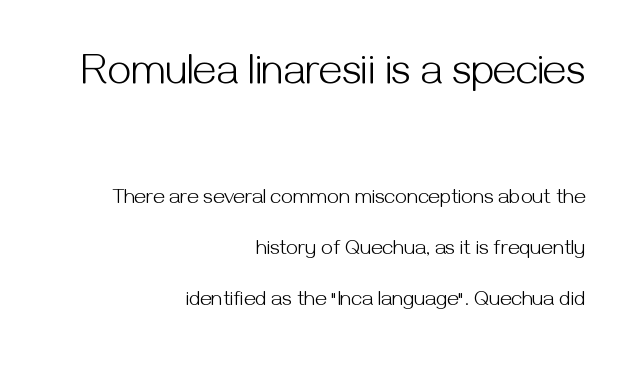
The image shows 42 px light sans-serif type, upright; set right-aligned, loose line spacing (2.42x), normal letter spacing, not underlined; the first (top) block is 2.0x larger; medium stroke contrast and a medium x-height.
